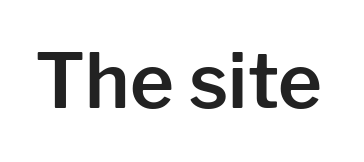
The image shows 75 px sans-serif type, upright; set normal letter spacing, not underlined; low stroke contrast and a medium x-height.
